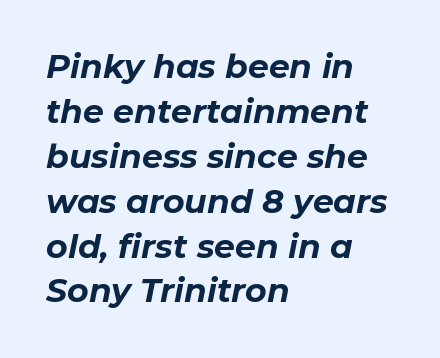
Left-aligned paragraph, ragged on the right. Lines of text with bare space underneath. A typesetter would call this proportional, since set widths differ per character. Strokes here are thick enough to call this a true bold. Compared with typical paragraphs, the rows here are spaced about the same. Observe the ordinary spacing: letters are neighbours, not strangers.
